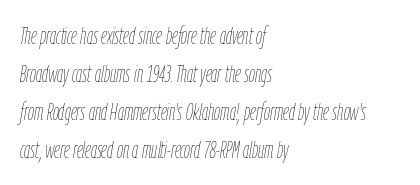
Q: Is the text bold? A: No.
Q: Is the text italic (slanted)? A: Yes, it leans right by about 9 degrees.
Q: Is the text underlined? A: No.
Q: How is the paragraph aligned? A: Left-aligned.
Q: Is the spacing between letters normal or unusually wide? A: Normal.
Q: Is the spacing between lines tight, normal or loose? A: Normal.
